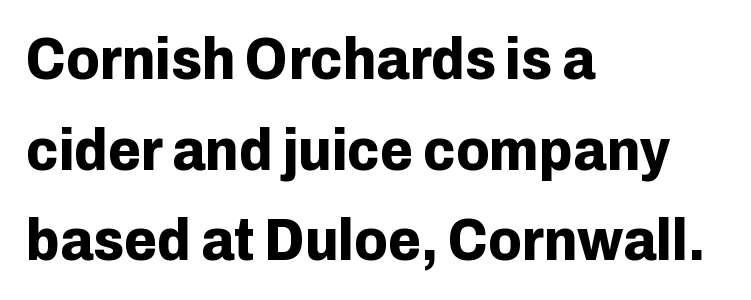
Q: Is the text bold? A: Yes.
Q: Is the text italic (slanted)? A: No, it is upright.
Q: Is the typeface a serif or a sans-serif typeface? A: Sans-serif.
Q: Is the text underlined? A: No.
Q: How is the paragraph aligned? A: Left-aligned.
Q: Is the spacing between letters normal or unusually wide? A: Normal.
Q: Is the spacing between lines tight, normal or loose? A: Normal.
Q: Width (condensed, normal, or wide)? A: Normal.
Q: Stroke contrast? A: Low.
Q: x-height? A: Medium.
Q: Monospaced? A: No.
